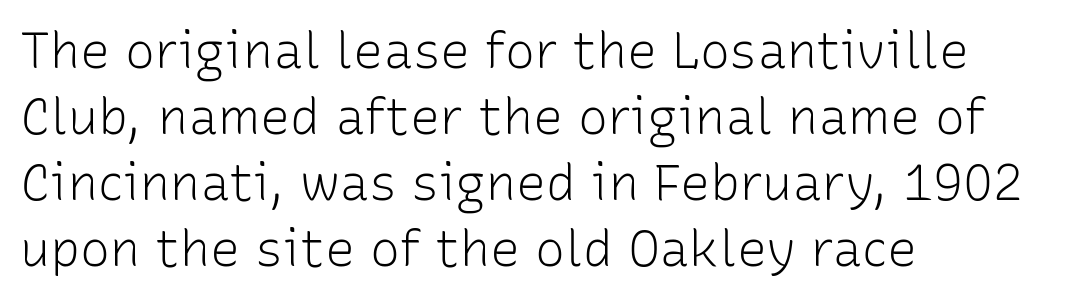
Q: Is the text bold? A: No.
Q: Is the text italic (slanted)? A: No, it is upright.
Q: Is the typeface a serif or a sans-serif typeface? A: Sans-serif.
Q: Is the text underlined? A: No.
Q: How is the paragraph aligned? A: Left-aligned.
Q: Is the spacing between letters normal or unusually wide? A: Normal.
Q: Is the spacing between lines tight, normal or loose? A: Normal.
Q: Width (condensed, normal, or wide)? A: Normal.
Q: Stroke contrast? A: Low.
Q: x-height? A: Medium.
Q: Monospaced? A: No.
